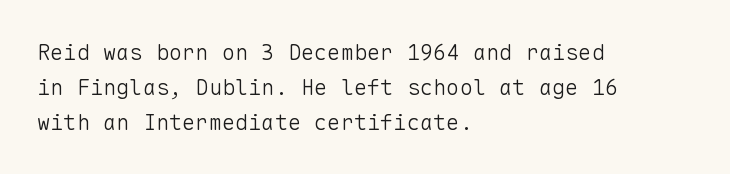
{"italic": "no", "bold": "no", "underline": "no", "align": "left", "line_spacing": "normal", "line_spacing_ratio": 1.59, "letter_spacing": "normal", "letter_spacing_em": 0.0, "glyph_px": 22}
